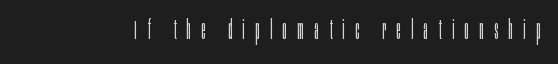
{"italic": "no", "bold": "no", "underline": "no", "letter_spacing": "wide", "letter_spacing_em": 0.4, "glyph_px": 26}
